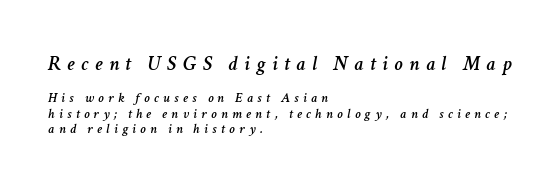
{"italic": "yes", "lean": "right", "slant_degrees": 11, "underline": "no", "align": "left", "line_spacing": "tight", "line_spacing_ratio": 1.08, "letter_spacing": "wide", "letter_spacing_em": 0.31, "larger_block": "first", "size_ratio": 1.5, "glyph_px": 21}
